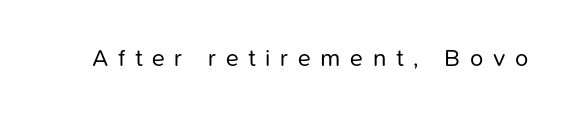
The image shows 24 px text type, upright; set unusually wide letter spacing (+0.4 em), not underlined.
